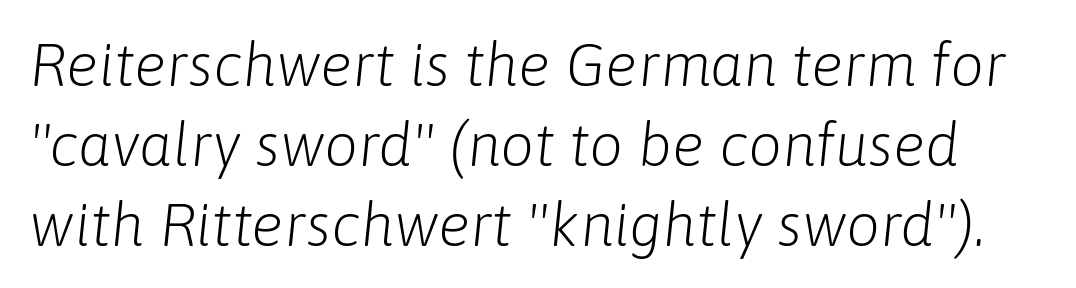
{"italic": "yes", "lean": "right", "slant_degrees": 6, "bold": "no", "weight": "light", "width": "normal", "stroke_contrast": "low", "x_height": "medium", "monospaced": "no", "underline": "no", "line_spacing": "normal", "line_spacing_ratio": 1.33, "letter_spacing": "normal", "letter_spacing_em": 0.0, "glyph_px": 60}
